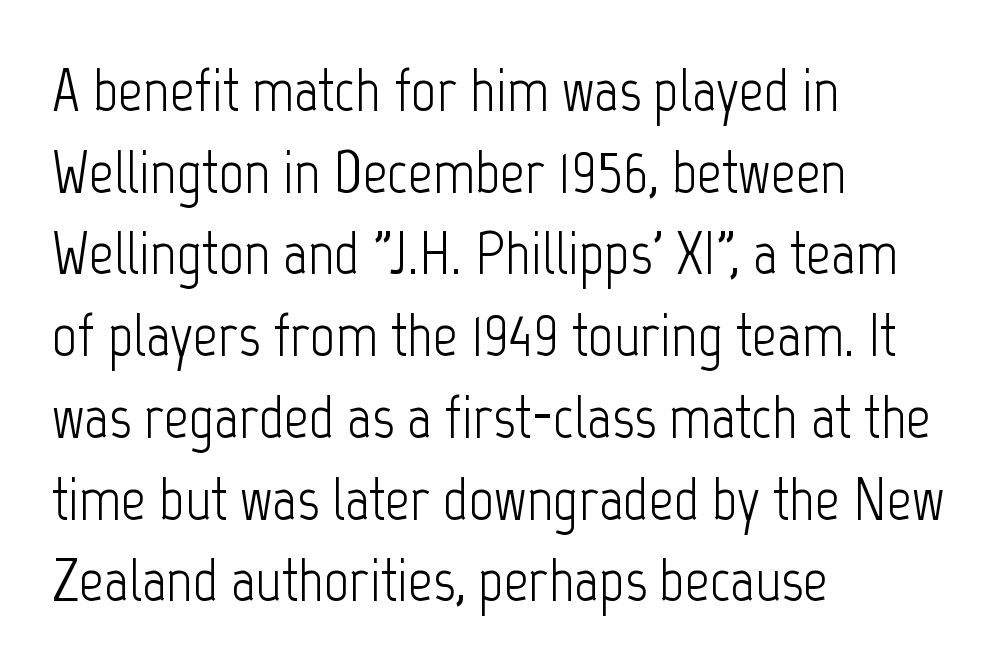
{"serif": "no", "italic": "no", "bold": "no", "weight": "light", "width": "condensed", "stroke_contrast": "low", "x_height": "medium", "monospaced": "no", "underline": "no", "align": "left", "line_spacing": "normal", "line_spacing_ratio": 1.34, "letter_spacing": "normal", "letter_spacing_em": 0.0, "glyph_px": 61}
